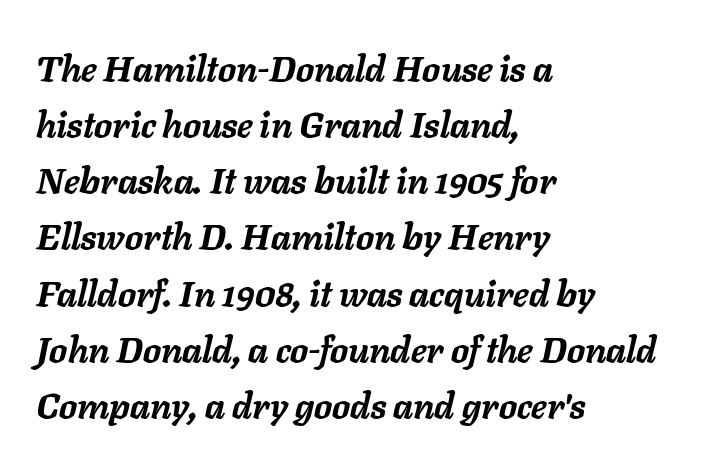
{"italic": "yes", "lean": "right", "slant_degrees": 11, "bold": "yes", "weight": "semibold", "width": "normal", "stroke_contrast": "low", "x_height": "medium", "monospaced": "no", "underline": "no", "align": "left", "line_spacing": "normal", "line_spacing_ratio": 1.56, "letter_spacing": "normal", "letter_spacing_em": 0.0, "glyph_px": 36}
